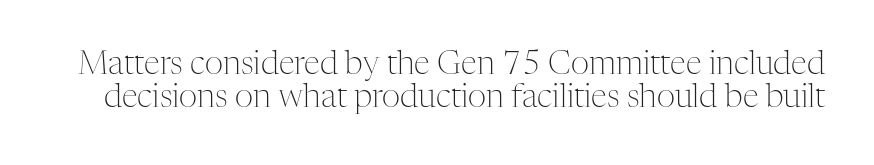
Q: Is the text bold? A: No.
Q: Is the text italic (slanted)? A: No, it is upright.
Q: Is the typeface a serif or a sans-serif typeface? A: Serif.
Q: Is the text underlined? A: No.
Q: Is the spacing between letters normal or unusually wide? A: Normal.
Q: Is the spacing between lines tight, normal or loose? A: Tight.
Q: Width (condensed, normal, or wide)? A: Normal.
Q: Stroke contrast? A: Medium.
Q: x-height? A: Medium.
Q: Monospaced? A: No.
